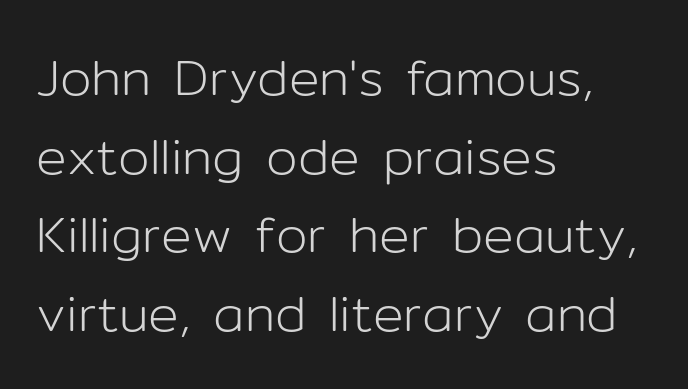
{"serif": "no", "italic": "no", "bold": "no", "weight": "light", "width": "normal", "stroke_contrast": "low", "x_height": "medium", "monospaced": "no", "underline": "no", "align": "left", "line_spacing": "normal", "line_spacing_ratio": 1.54, "letter_spacing": "normal", "letter_spacing_em": 0.0, "glyph_px": 51}
